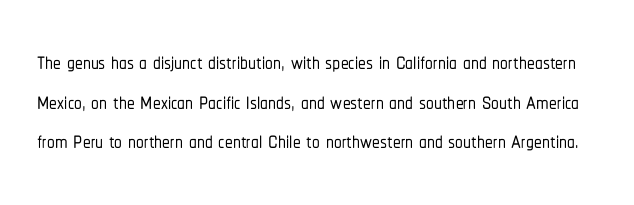
{"serif": "no", "italic": "no", "width": "condensed", "stroke_contrast": "low", "x_height": "medium", "monospaced": "no", "underline": "no", "line_spacing": "normal", "line_spacing_ratio": 1.28, "letter_spacing": "normal", "letter_spacing_em": 0.0, "glyph_px": 31}
